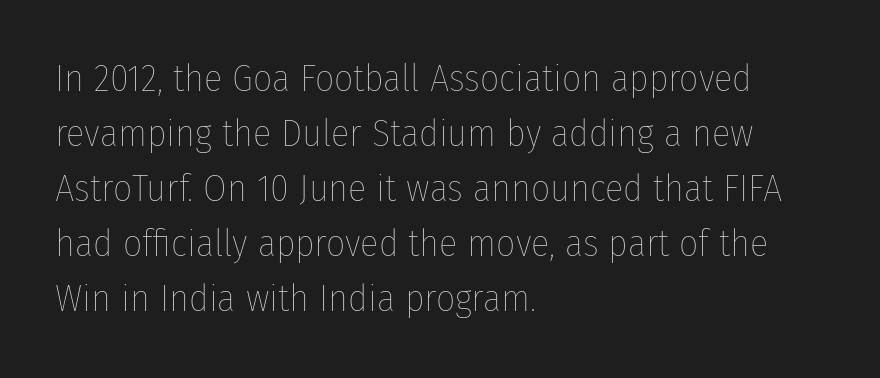
{"italic": "no", "bold": "no", "weight": "thin", "width": "condensed", "stroke_contrast": "low", "x_height": "medium", "monospaced": "no", "underline": "no", "align": "left", "line_spacing": "normal", "line_spacing_ratio": 1.45, "letter_spacing": "normal", "letter_spacing_em": 0.0, "glyph_px": 38}
